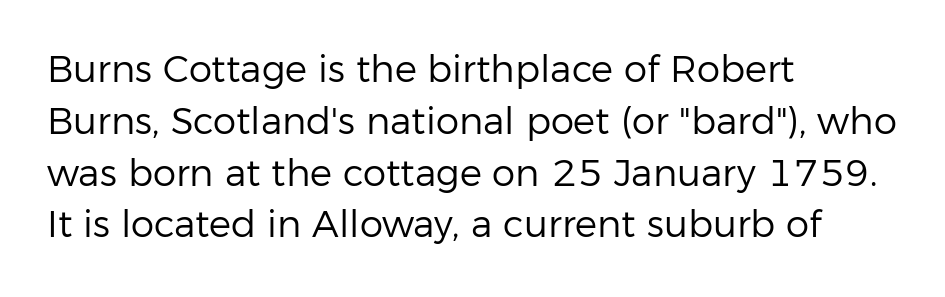
Q: Is the text bold? A: No.
Q: Is the text italic (slanted)? A: No, it is upright.
Q: Is the typeface a serif or a sans-serif typeface? A: Sans-serif.
Q: Is the text underlined? A: No.
Q: How is the paragraph aligned? A: Left-aligned.
Q: Is the spacing between letters normal or unusually wide? A: Normal.
Q: Is the spacing between lines tight, normal or loose? A: Normal.
Q: Width (condensed, normal, or wide)? A: Normal.
Q: Stroke contrast? A: Low.
Q: x-height? A: Medium.
Q: Monospaced? A: No.
